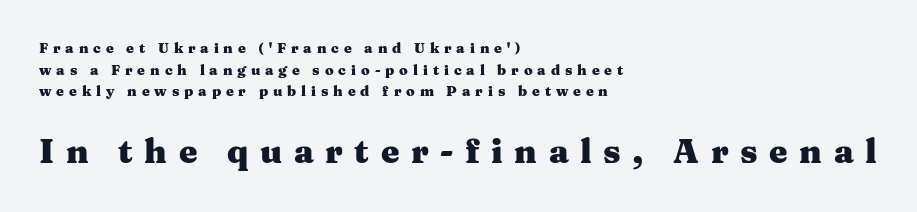
The image shows 33 px heavy, wide serif type, upright; set left-aligned, normal line spacing (1.54x), unusually wide letter spacing (+0.35 em), not underlined; the second (bottom) block is 2.36x larger; medium stroke contrast and a medium x-height.
